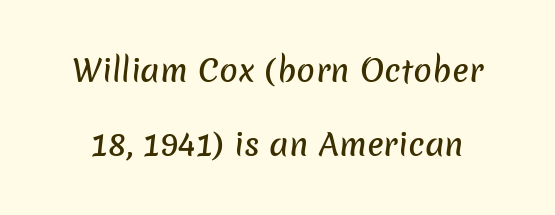
Horizontal bands of white between lines are thick stripes. This rendering leaves character spacing at its baseline value. Quick note: underline off. You could not count columns in this text — the font is proportionally spaced.
